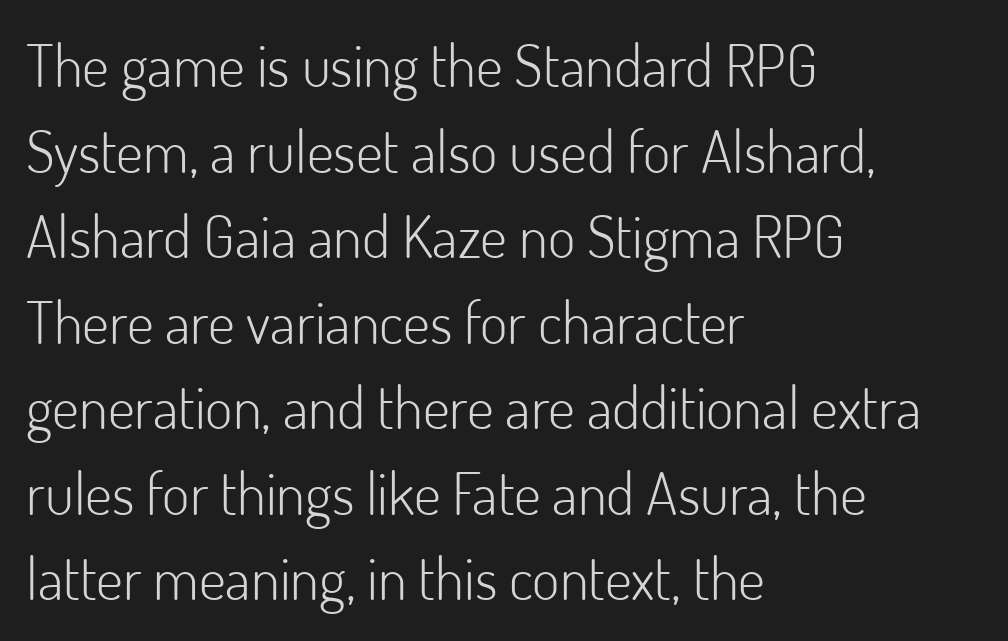
{"serif": "no", "italic": "no", "bold": "no", "weight": "light", "width": "normal", "stroke_contrast": "low", "x_height": "small", "monospaced": "no", "underline": "no", "align": "left", "line_spacing": "normal", "line_spacing_ratio": 1.45, "letter_spacing": "normal", "letter_spacing_em": 0.0, "glyph_px": 59}
